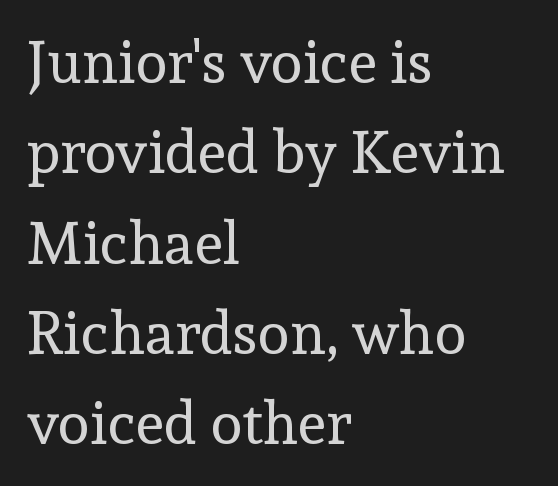
The image shows 59 px regular-weight serif type, upright; set left-aligned, normal line spacing (1.53x), normal letter spacing, not underlined; a medium x-height.
